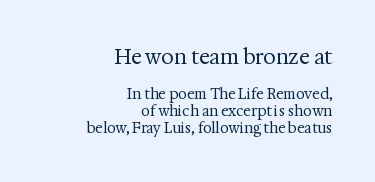
Q: Is the text bold? A: No.
Q: Is the text italic (slanted)? A: No, it is upright.
Q: Is the text underlined? A: No.
Q: How is the paragraph aligned? A: Right-aligned.
Q: Is the spacing between letters normal or unusually wide? A: Normal.
Q: Which block of text is set in a larger size, the first (top) or the second (bottom)? A: The first (top) one.
